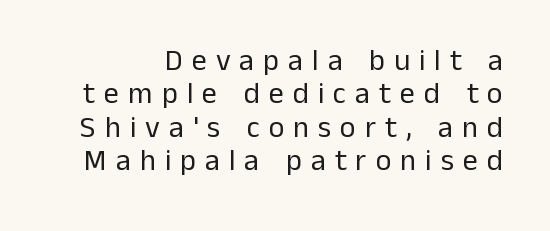
The letterforms sit at book weight or below. The tracking reads as deliberately expanded to a designer's eye. The line-height multiplier appears low, near solid setting. The passage shown is typeset with a sans-serif family.
